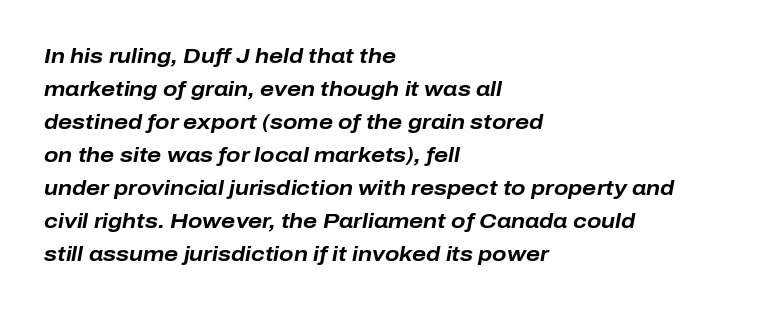
Q: Is the text bold? A: Yes.
Q: Is the text italic (slanted)? A: Yes, it leans right by about 10 degrees.
Q: Is the text underlined? A: No.
Q: How is the paragraph aligned? A: Left-aligned.
Q: Is the spacing between letters normal or unusually wide? A: Normal.
Q: Is the spacing between lines tight, normal or loose? A: Normal.
